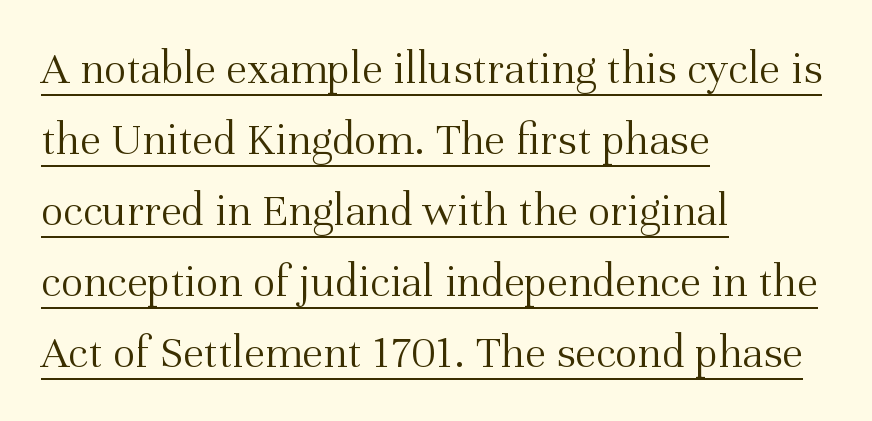
Q: Is the text bold? A: No.
Q: Is the text italic (slanted)? A: No, it is upright.
Q: Is the typeface a serif or a sans-serif typeface? A: Serif.
Q: Is the text underlined? A: Yes.
Q: How is the paragraph aligned? A: Left-aligned.
Q: Is the spacing between letters normal or unusually wide? A: Normal.
Q: Is the spacing between lines tight, normal or loose? A: Normal.
Q: Width (condensed, normal, or wide)? A: Normal.
Q: Stroke contrast? A: Medium.
Q: x-height? A: Medium.
Q: Monospaced? A: No.
